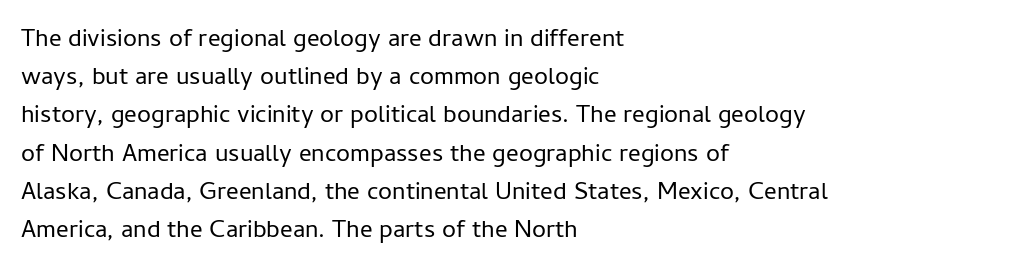
The image shows 25 px text type, upright; set left-aligned, normal line spacing (1.53x), normal letter spacing, not underlined.
